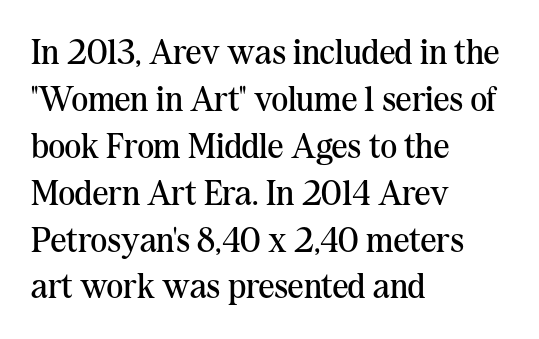
Q: Is the text bold? A: No.
Q: Is the text italic (slanted)? A: No, it is upright.
Q: Is the typeface a serif or a sans-serif typeface? A: Serif.
Q: Is the text underlined? A: No.
Q: How is the paragraph aligned? A: Left-aligned.
Q: Is the spacing between letters normal or unusually wide? A: Normal.
Q: Is the spacing between lines tight, normal or loose? A: Normal.
Q: Width (condensed, normal, or wide)? A: Normal.
Q: Stroke contrast? A: Medium.
Q: x-height? A: Medium.
Q: Monospaced? A: No.
